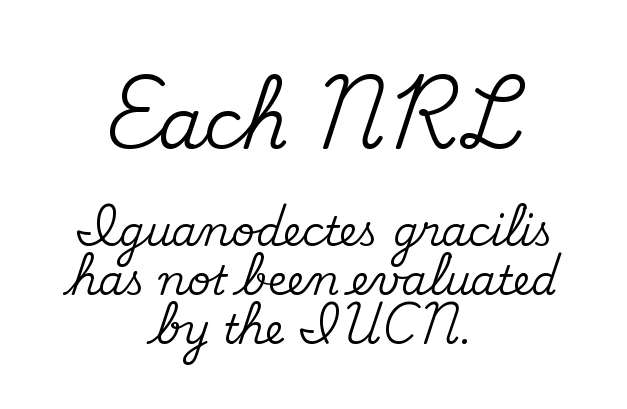
The image shows 71 px text type; set centered, line spacing 1.19x, normal letter spacing, not underlined; the first (top) block is 1.73x larger; medium stroke contrast and a small x-height.
